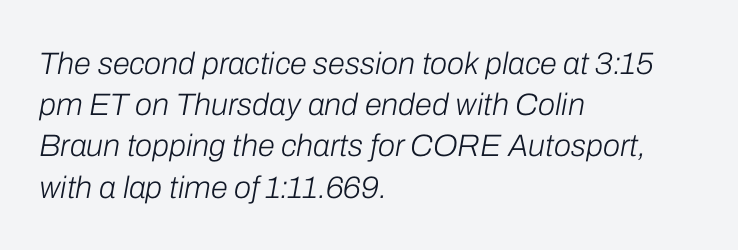
Q: Is the text bold? A: No.
Q: Is the text italic (slanted)? A: Yes, it leans right by about 10 degrees.
Q: Is the text underlined? A: No.
Q: How is the paragraph aligned? A: Left-aligned.
Q: Is the spacing between letters normal or unusually wide? A: Normal.
Q: Is the spacing between lines tight, normal or loose? A: Normal.
Q: Width (condensed, normal, or wide)? A: Normal.
Q: Stroke contrast? A: Low.
Q: x-height? A: Medium.
Q: Monospaced? A: No.
